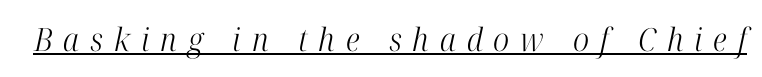
The typeface has the unassuming heft of standard copy or less. This sample has the flowing, uneven cadence of proportional lettering. Compared with ordinary roman type, these characters are visibly tilted. The type family on display is of the serif kind. The tracking reads as deliberately expanded to a designer's eye.
